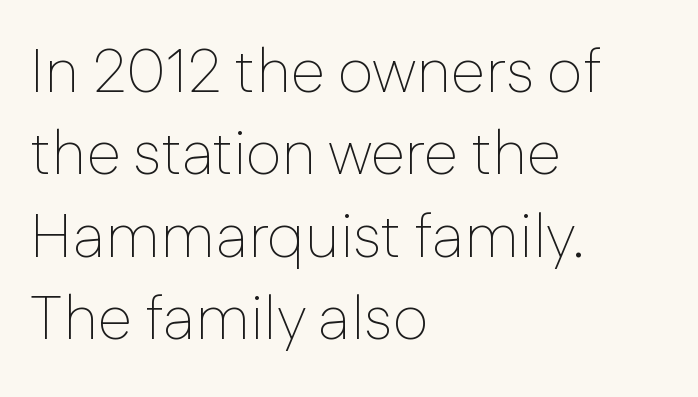
This rendering employs a face without finishing strokes, i.e., a sans-serif. This sample has the flowing, uneven cadence of proportional lettering. Whoever set this chose a conventional vertical rhythm. Default kerning and tracking; the words read as compact shapes.
